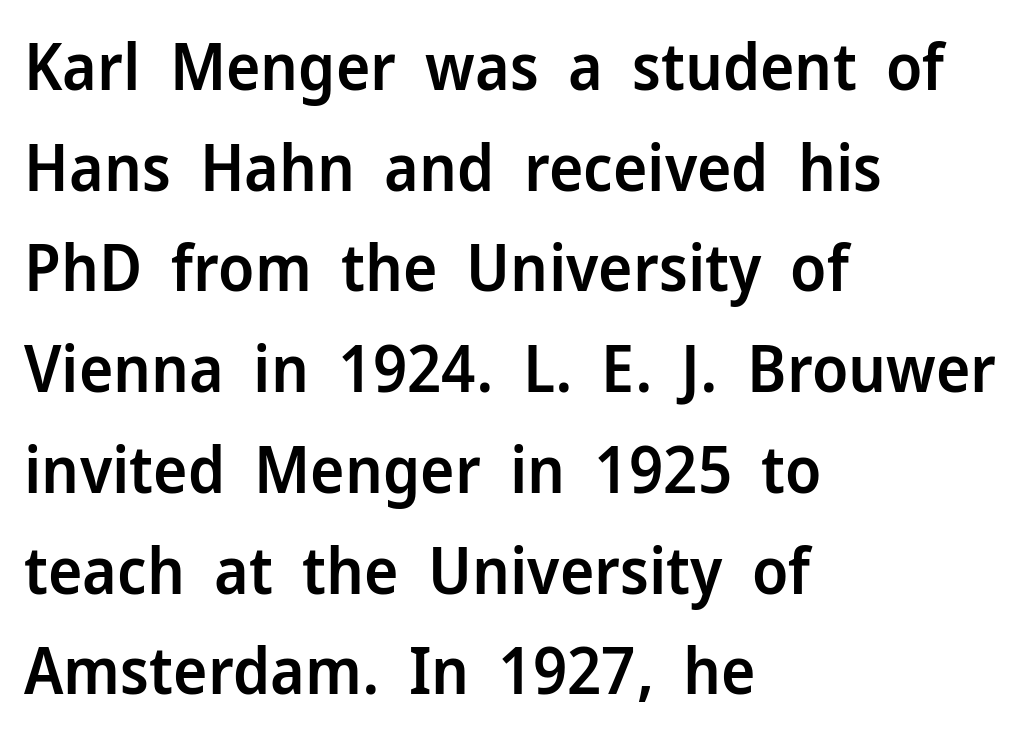
Students, note that the glyphs here touch the page at normal intervals. Horizontally, the lines are justified to the leading edge only. The glyphs are unaccompanied by any horizontal stroke below them. In terms of weight, the rendering is demibold, just under bold.
